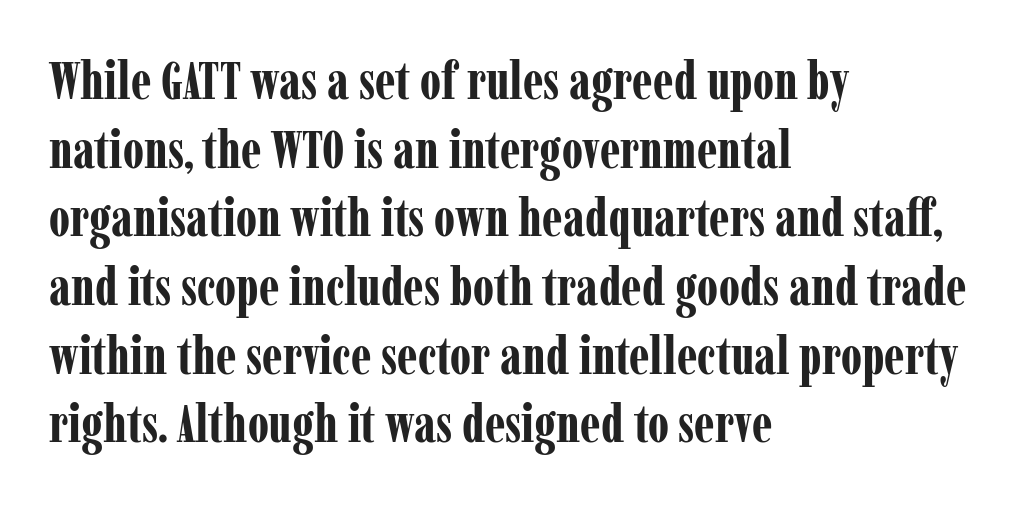
Bold? Absolutely — the strokes are thick and heavy. The axis of the letterforms is exactly vertical. Quick note: interline space is typical. Do the characters align in a grid? No, the font is proportional.
